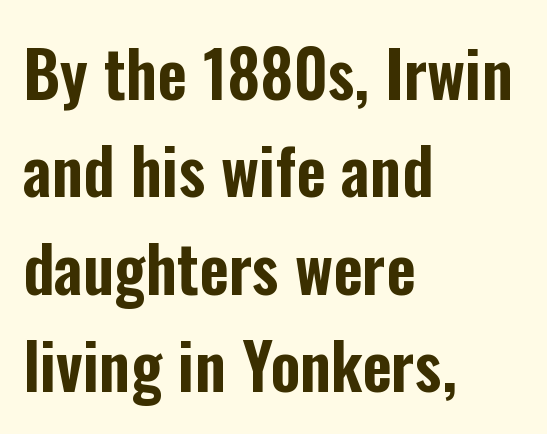
The image shows 64 px condensed sans-serif type, upright; set left-aligned, normal line spacing (1.52x), normal letter spacing, not underlined; low stroke contrast and a medium x-height.
